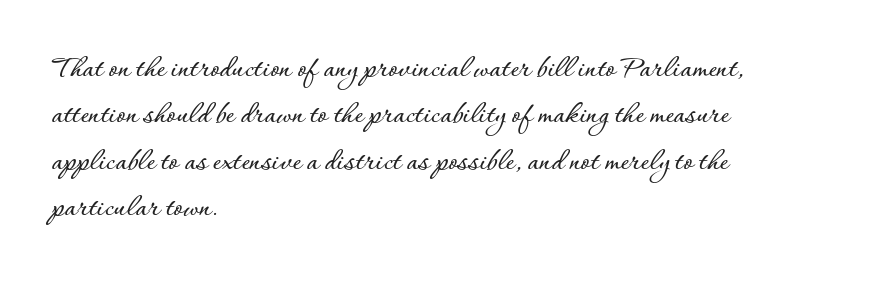
The image shows 32 px text type; set left-aligned, normal line spacing (1.45x), normal letter spacing, not underlined; low stroke contrast and a small x-height.
